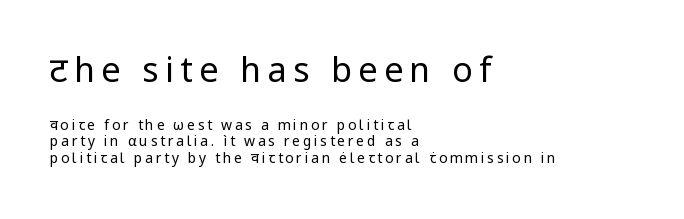
Q: Is the text bold? A: No.
Q: Is the text italic (slanted)? A: No, it is upright.
Q: Is the typeface a serif or a sans-serif typeface? A: Sans-serif.
Q: Is the text underlined? A: No.
Q: How is the paragraph aligned? A: Left-aligned.
Q: Which block of text is set in a larger size, the first (top) or the second (bottom)? A: The first (top) one.
Q: Width (condensed, normal, or wide)? A: Normal.
Q: Stroke contrast? A: Low.
Q: x-height? A: Medium.
Q: Monospaced? A: No.
